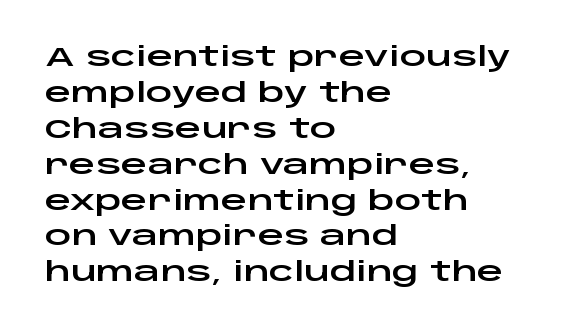
This is roman type, the default non-slanted kind. Standard letterfit; no display-style spreading of the glyphs. Evenly set lines give the paragraph a standard silhouette. The specimen omits any rule beneath the text block's lines. The paragraph shown leans on its left margin.
